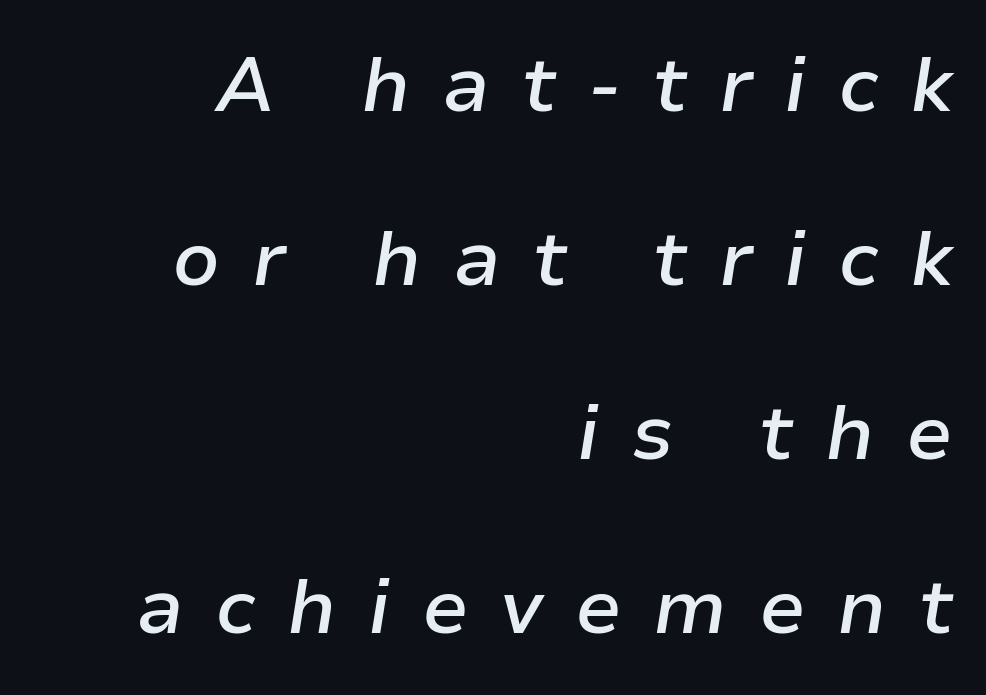
{"italic": "yes", "lean": "right", "slant_degrees": 9, "bold": "semi", "weight": "semibold", "width": "normal", "stroke_contrast": "low", "x_height": "medium", "monospaced": "no", "underline": "no", "align": "right", "line_spacing": "loose", "line_spacing_ratio": 2.26, "letter_spacing": "wide", "letter_spacing_em": 0.41, "glyph_px": 77}
